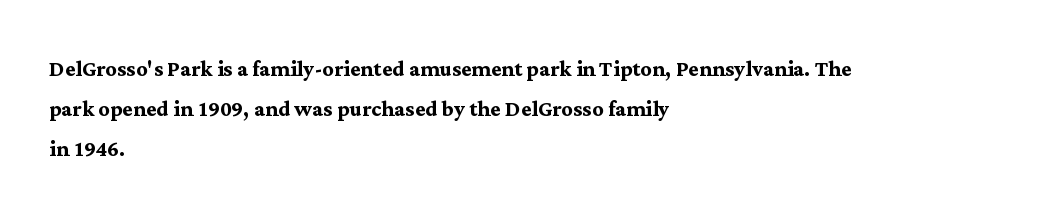
The image shows 28 px semibold serif type, upright; set left-aligned, normal line spacing (1.43x), normal letter spacing, not underlined; medium stroke contrast and a medium x-height.
